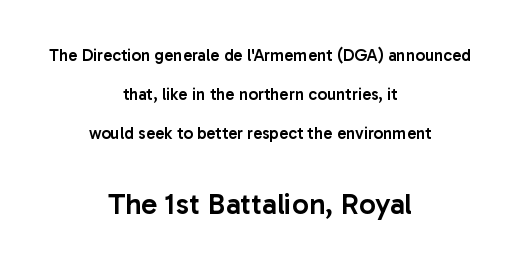
The image shows 30 px semibold sans-serif type, upright; set centered, loose line spacing (2.28x), normal letter spacing, not underlined; the second (bottom) block is 1.76x larger; low stroke contrast and a medium x-height.
